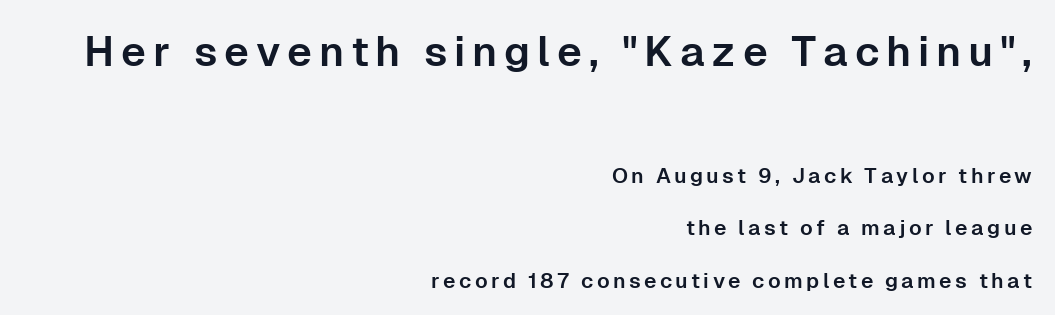
The image shows 42 px sans-serif type, upright; set right-aligned, loose line spacing (2.49x), not underlined; the first (top) block is 2.0x larger; low stroke contrast and a medium x-height.
